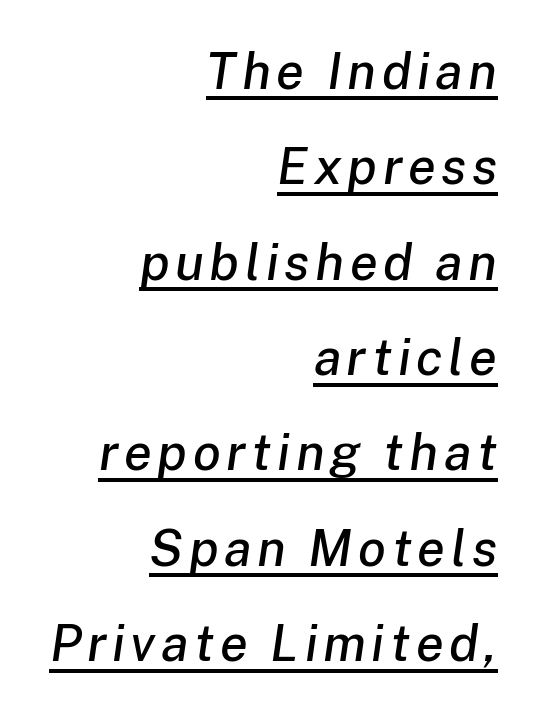
{"italic": "yes", "lean": "right", "slant_degrees": 8, "width": "normal", "stroke_contrast": "low", "x_height": "medium", "monospaced": "no", "underline": "yes", "align": "right", "line_spacing_ratio": 1.87, "glyph_px": 51}
